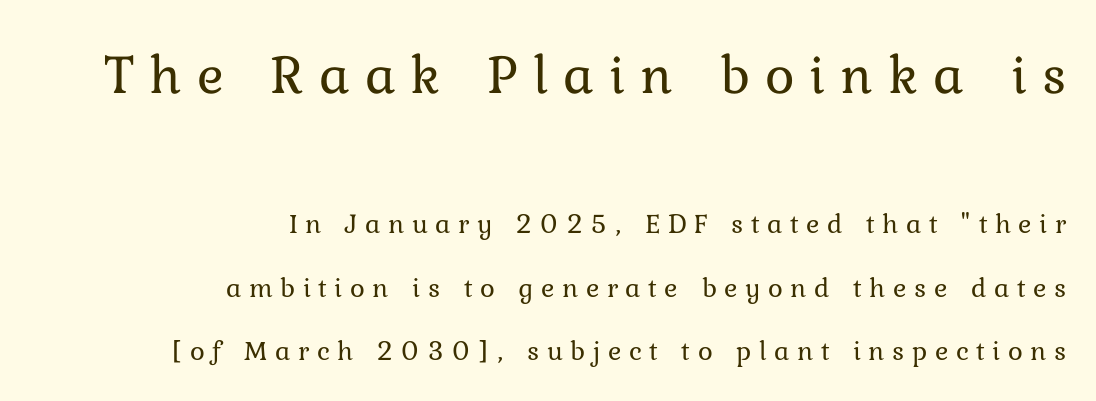
{"italic": "no", "bold": "no", "weight": "regular", "width": "normal", "stroke_contrast": "low", "x_height": "medium", "monospaced": "no", "underline": "no", "align": "right", "line_spacing": "loose", "line_spacing_ratio": 2.26, "letter_spacing": "wide", "letter_spacing_em": 0.27, "larger_block": "first", "size_ratio": 2.0, "glyph_px": 56}
